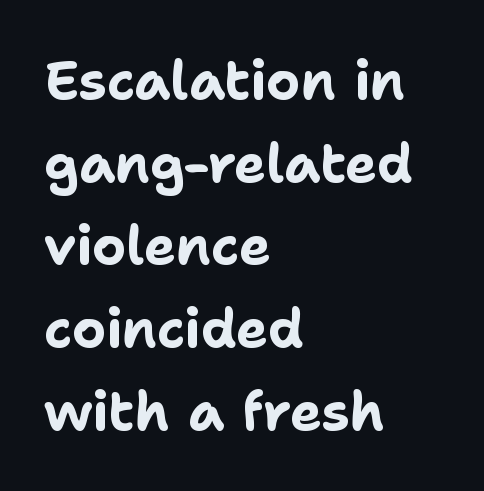
{"serif": "no", "italic": "no", "bold": "yes", "weight": "bold", "width": "normal", "stroke_contrast": "low", "x_height": "medium", "monospaced": "no", "underline": "no", "align": "left", "line_spacing": "normal", "line_spacing_ratio": 1.56, "letter_spacing": "normal", "letter_spacing_em": 0.0, "glyph_px": 53}
